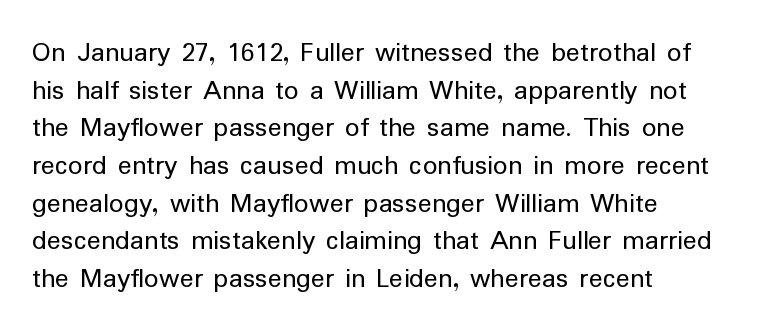
{"serif": "no", "italic": "no", "bold": "no", "weight": "regular", "width": "normal", "stroke_contrast": "low", "x_height": "medium", "monospaced": "no", "underline": "no", "align": "left", "line_spacing": "normal", "line_spacing_ratio": 1.3, "letter_spacing": "normal", "letter_spacing_em": 0.0, "glyph_px": 29}
